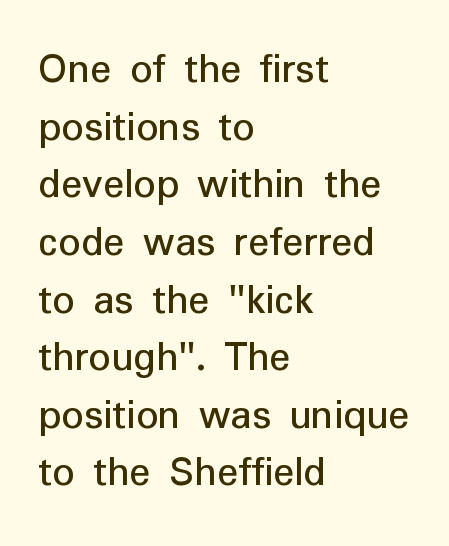
The image shows 44 px sans-serif type, upright; set left-aligned, normal line spacing (1.31x), normal letter spacing, not underlined; low stroke contrast and a medium x-height.
